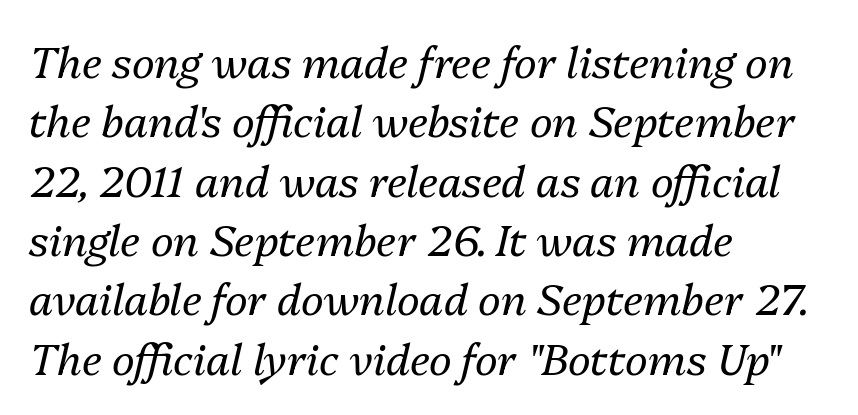
Unmarked baselines from the first word to the last. Looks like regular typesetting: each glyph gets only the width it needs. Compared with ordinary roman type, these characters are visibly tilted. The passage shown is not bold in any degree. This sample uses plain, unmodified letter spacing. Evenly set lines give the paragraph a standard silhouette.
